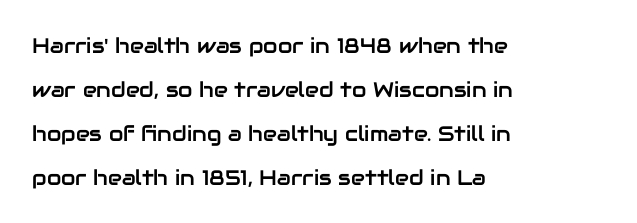
Left-aligned paragraph, ragged on the right. The space beneath each line is pristine and unruled. Honestly, the rows look like they've been pulled way apart. These lines were composed using upright roman letters. Short note: letters normally spaced.
